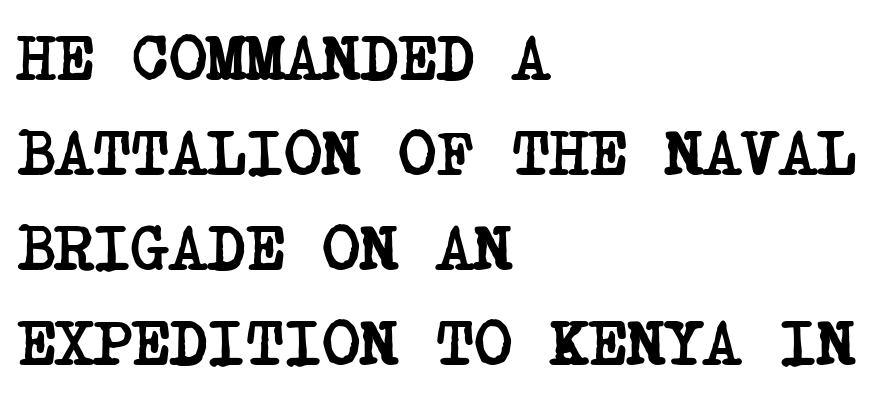
Q: Is the text bold? A: Yes.
Q: Is the typeface a serif or a sans-serif typeface? A: Serif.
Q: Is the text underlined? A: No.
Q: How is the paragraph aligned? A: Left-aligned.
Q: Is the spacing between letters normal or unusually wide? A: Normal.
Q: Is the spacing between lines tight, normal or loose? A: Normal.
Q: Width (condensed, normal, or wide)? A: Condensed.
Q: Stroke contrast? A: Low.
Q: x-height? A: Large.
